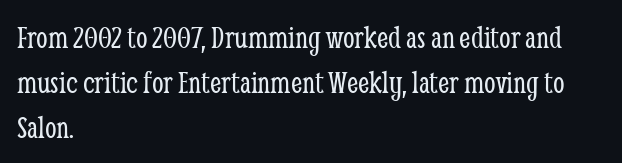
Q: Is the text bold? A: No.
Q: Is the text italic (slanted)? A: No, it is upright.
Q: Is the typeface a serif or a sans-serif typeface? A: Serif.
Q: Is the text underlined? A: No.
Q: How is the paragraph aligned? A: Left-aligned.
Q: Is the spacing between letters normal or unusually wide? A: Normal.
Q: Is the spacing between lines tight, normal or loose? A: Normal.
Q: Width (condensed, normal, or wide)? A: Condensed.
Q: Stroke contrast? A: Low.
Q: x-height? A: Medium.
Q: Monospaced? A: No.
